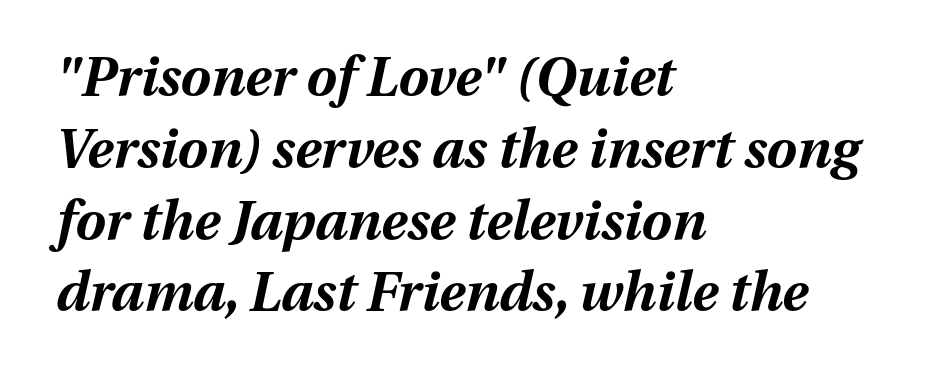
Q: Is the text bold? A: Yes.
Q: Is the text italic (slanted)? A: Yes, it leans right by about 13 degrees.
Q: Is the text underlined? A: No.
Q: How is the paragraph aligned? A: Left-aligned.
Q: Is the spacing between letters normal or unusually wide? A: Normal.
Q: Is the spacing between lines tight, normal or loose? A: Normal.
Q: Width (condensed, normal, or wide)? A: Normal.
Q: Stroke contrast? A: Medium.
Q: x-height? A: Medium.
Q: Monospaced? A: No.
